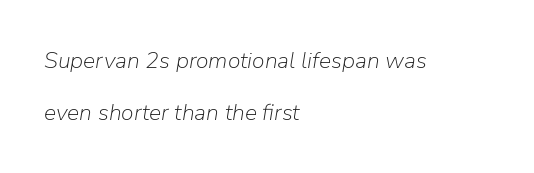
Decoration check: the copy has no underline. Slant detected: the letters are inclined. The lines are quadded left. The strokes carry an ordinary text weight at most.
